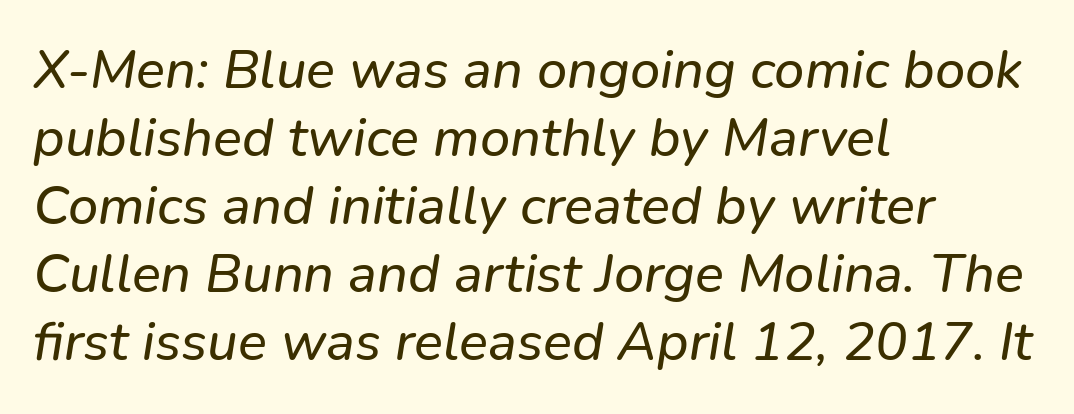
Q: Is the text italic (slanted)? A: Yes, it leans right by about 9 degrees.
Q: Is the text underlined? A: No.
Q: How is the paragraph aligned? A: Left-aligned.
Q: Is the spacing between letters normal or unusually wide? A: Normal.
Q: Is the spacing between lines tight, normal or loose? A: Normal.
Q: Width (condensed, normal, or wide)? A: Normal.
Q: Stroke contrast? A: Low.
Q: x-height? A: Medium.
Q: Monospaced? A: No.
